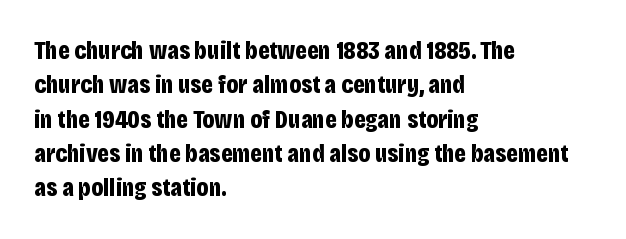
The image shows 26 px bold type, upright; set left-aligned, normal line spacing (1.32x), normal letter spacing, not underlined.
